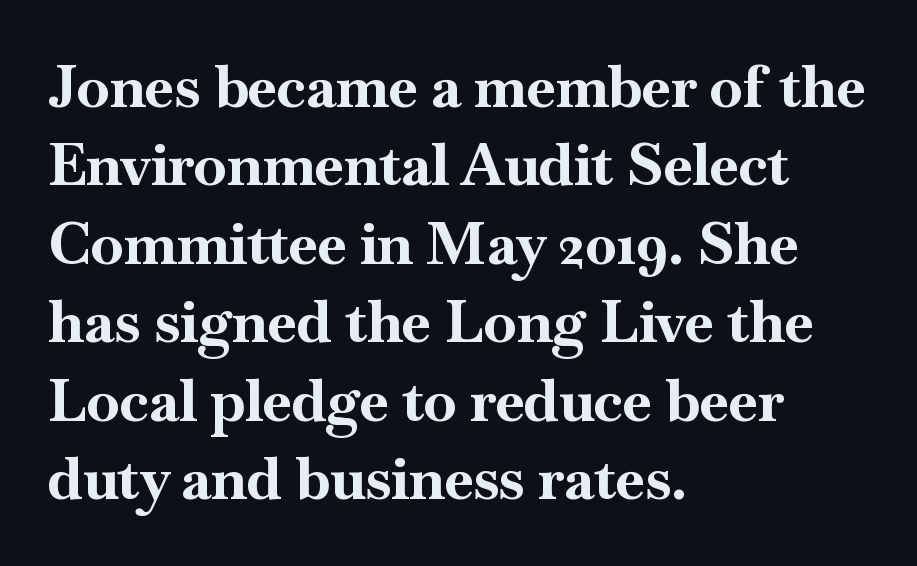
Q: Is the text bold? A: Yes.
Q: Is the text italic (slanted)? A: No, it is upright.
Q: Is the typeface a serif or a sans-serif typeface? A: Serif.
Q: Is the text underlined? A: No.
Q: How is the paragraph aligned? A: Left-aligned.
Q: Is the spacing between letters normal or unusually wide? A: Normal.
Q: Is the spacing between lines tight, normal or loose? A: Normal.
Q: Width (condensed, normal, or wide)? A: Normal.
Q: Stroke contrast? A: High.
Q: x-height? A: Small.
Q: Monospaced? A: No.
